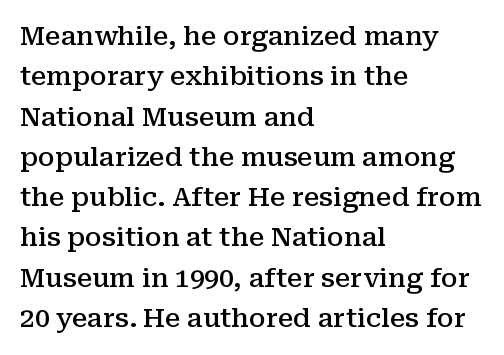
Q: Is the text bold? A: Semi-bold.
Q: Is the text italic (slanted)? A: No, it is upright.
Q: Is the text underlined? A: No.
Q: How is the paragraph aligned? A: Left-aligned.
Q: Is the spacing between letters normal or unusually wide? A: Normal.
Q: Is the spacing between lines tight, normal or loose? A: Normal.
